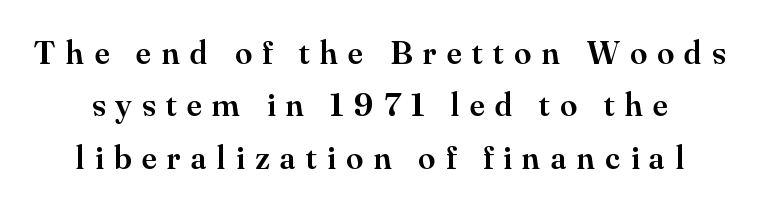
{"serif": "yes", "italic": "no", "bold": "semi", "weight": "semibold", "width": "normal", "stroke_contrast": "medium", "x_height": "small", "monospaced": "no", "underline": "no", "line_spacing": "normal", "line_spacing_ratio": 1.54, "letter_spacing": "wide", "letter_spacing_em": 0.31, "glyph_px": 34}
